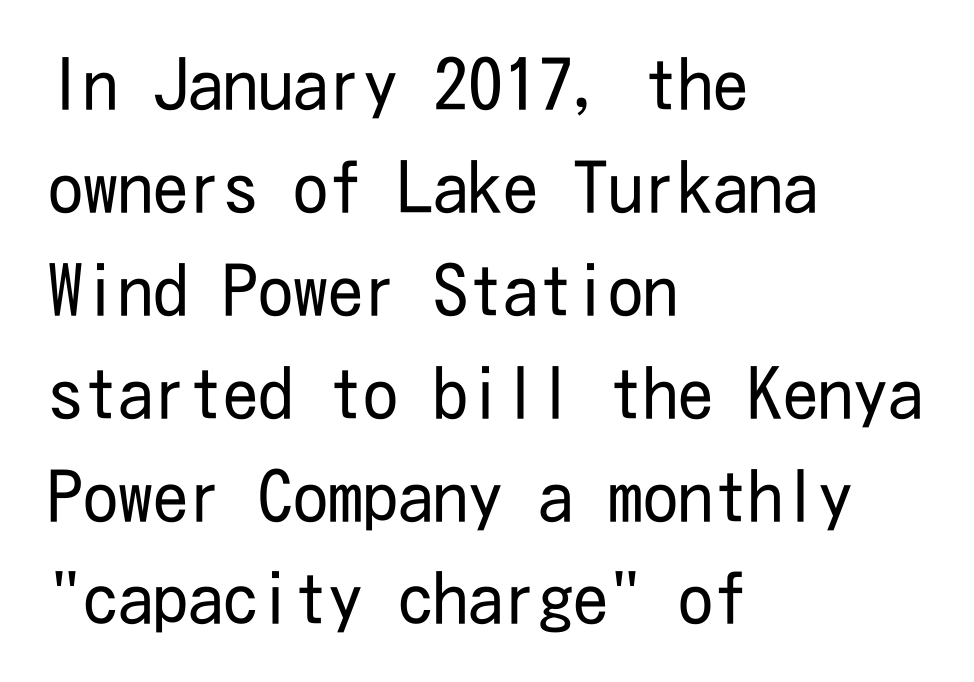
Designer's note — italics off, roman on. The characters display no serif detailing; their extremities are plain. The block of text has a typical density, with ordinary space between rows. Beneath every word, the page is bare. The text block is weighted toward the left margin, trailing off unevenly rightward. Letter spacing: default.
